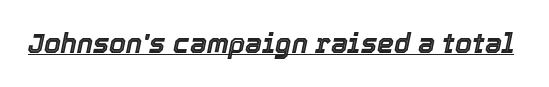
{"italic": "yes", "lean": "right", "slant_degrees": 12, "underline": "yes", "letter_spacing": "normal", "letter_spacing_em": 0.0, "glyph_px": 27}
